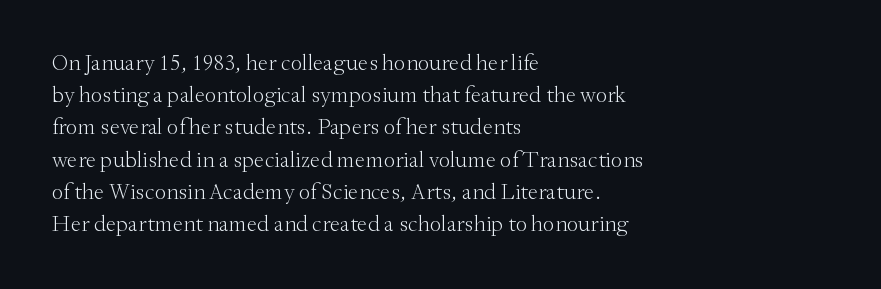
The image shows 23 px text type, upright; set left-aligned, normal line spacing (1.4x), normal letter spacing, not underlined.
